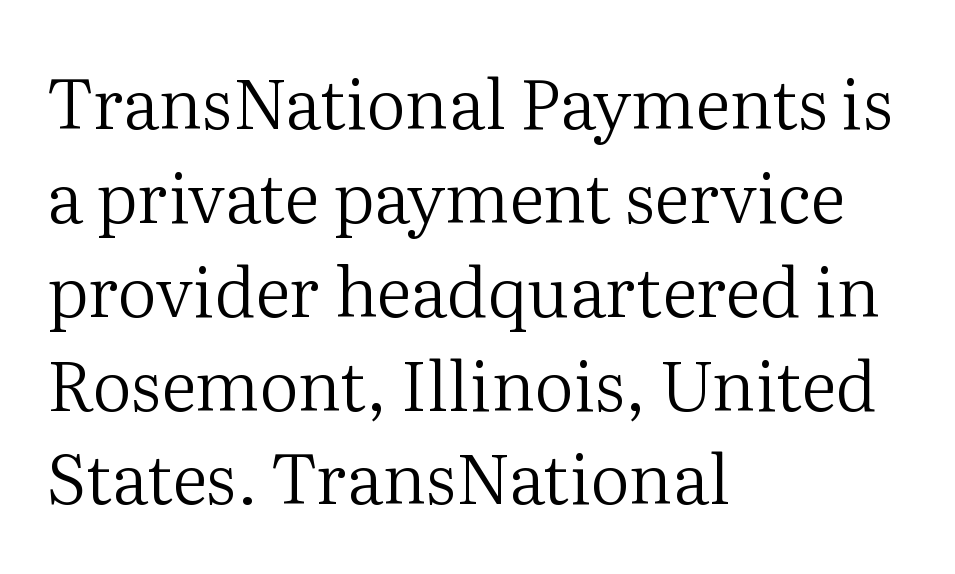
The image shows 69 px regular-weight serif type, upright; set left-aligned, normal line spacing (1.36x), normal letter spacing, not underlined; medium stroke contrast and a medium x-height.
